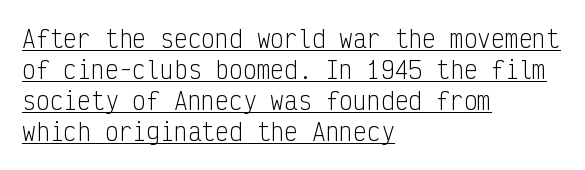
The image shows 23 px text type, upright; set left-aligned, normal line spacing (1.35x), normal letter spacing, underlined.
